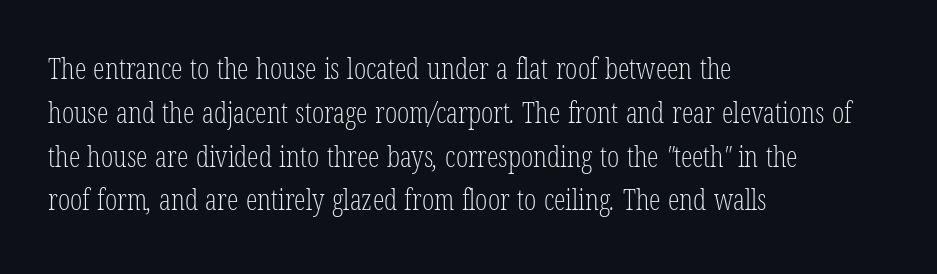
{"serif": "yes", "bold": "no", "weight": "light", "width": "condensed", "stroke_contrast": "low", "x_height": "medium", "monospaced": "no", "underline": "no", "align": "left", "line_spacing": "normal", "line_spacing_ratio": 1.51, "letter_spacing": "normal", "letter_spacing_em": 0.0, "glyph_px": 29}
